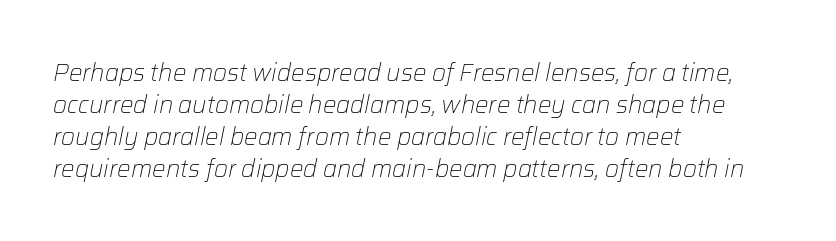
{"italic": "yes", "lean": "right", "slant_degrees": 12, "bold": "no", "underline": "no", "align": "left", "line_spacing": "normal", "line_spacing_ratio": 1.33, "letter_spacing": "normal", "letter_spacing_em": 0.0, "glyph_px": 24}
